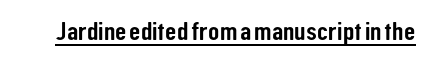
The image shows 26 px text type, upright; set normal letter spacing, underlined.
